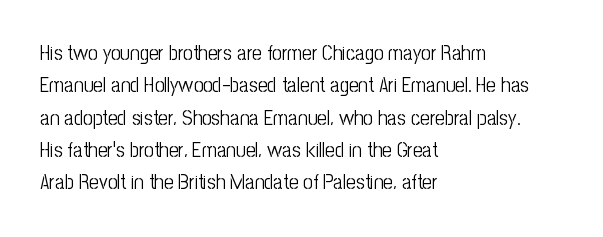
Q: Is the text bold? A: No.
Q: Is the text italic (slanted)? A: No, it is upright.
Q: Is the text underlined? A: No.
Q: How is the paragraph aligned? A: Left-aligned.
Q: Is the spacing between letters normal or unusually wide? A: Normal.
Q: Is the spacing between lines tight, normal or loose? A: Normal.
